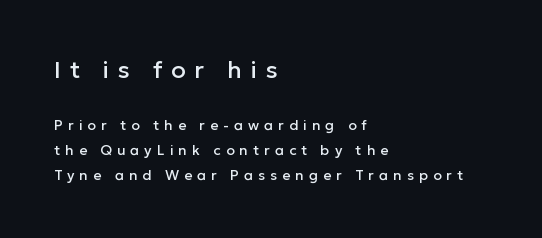
The image shows 24 px text type, upright; set left-aligned, line spacing 1.78x, unusually wide letter spacing (+0.36 em), not underlined; the first (top) block is 1.71x larger.
